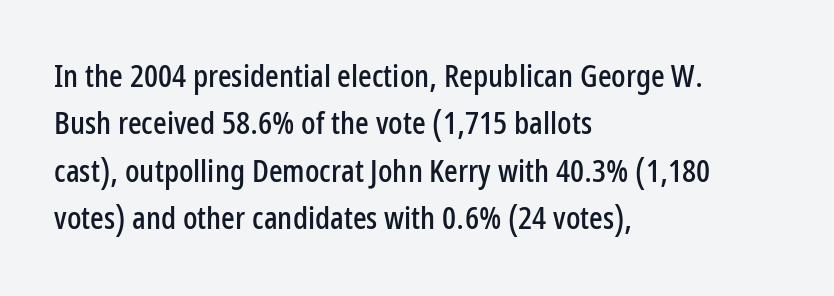
The image shows 32 px condensed sans-serif type, upright; set left-aligned, normal line spacing (1.48x), normal letter spacing, not underlined; low stroke contrast and a medium x-height.
